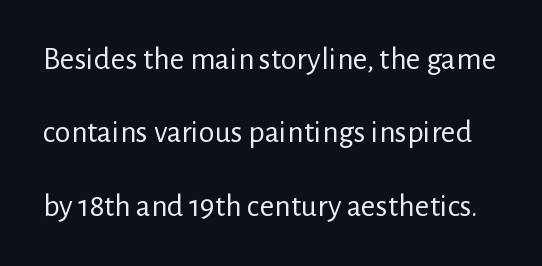
The image shows 32 px regular-weight sans-serif type, upright; set loose line spacing (2.29x), normal letter spacing, not underlined; low stroke contrast and a medium x-height.
